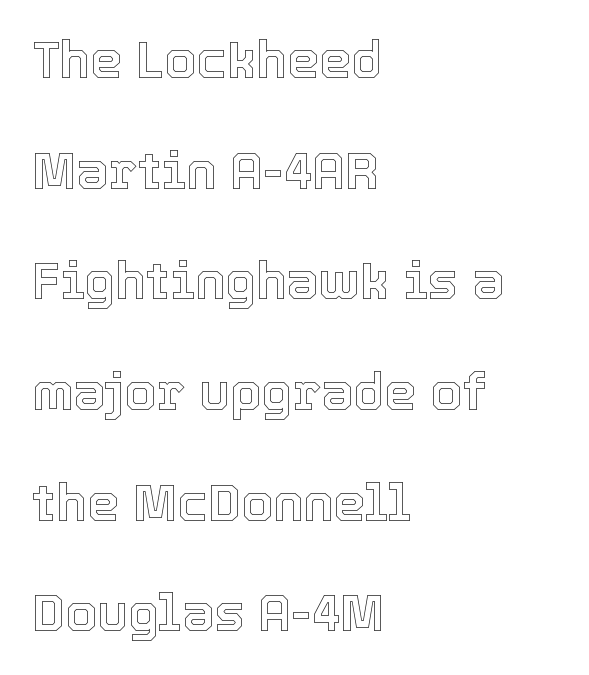
The image shows 51 px text type, upright; set left-aligned, loose line spacing (2.17x), normal letter spacing, not underlined; a medium x-height.
